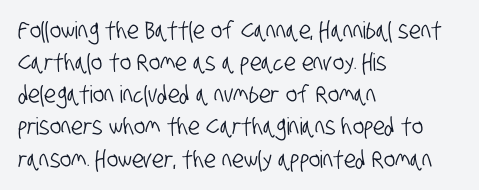
The image shows 24 px text type; set left-aligned, normal line spacing (1.34x), normal letter spacing, not underlined.
